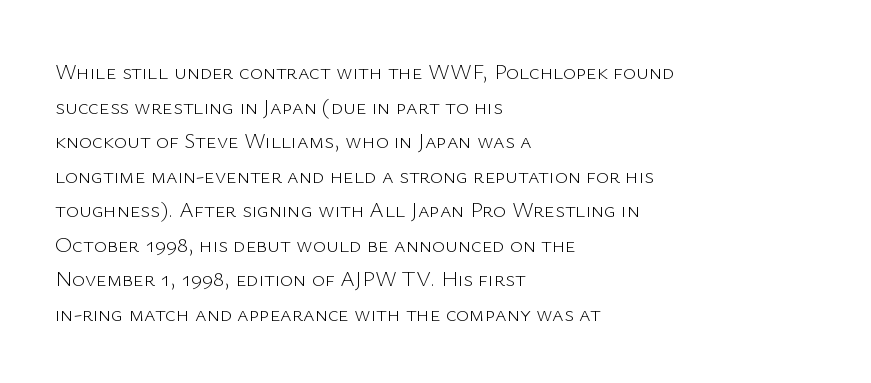
Which margin do the lines hug? The left one — the right edge is uneven. This is roman type, the default non-slanted kind. Summary of vertical rhythm: regular, with standard interline spacing. These glyphs show unthickened strokes, regular width or finer. The rendering keeps characters at their native spacing. The gap between lines stays unmarked.
